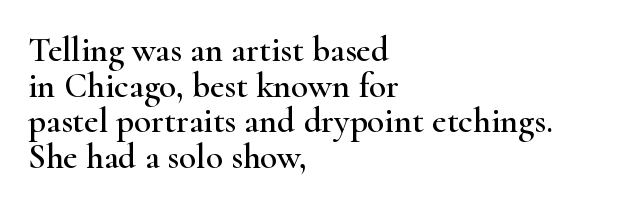
How would I describe the line gaps? Narrow and economical. This sample uses an upright cut, with every glyph sitting square on the baseline. The gaps between neighbouring characters are ordinary and unremarkable. The letters advance in unequal steps, a hallmark of proportional type. Horizontal alignment here is leftward, the default for most running prose.
